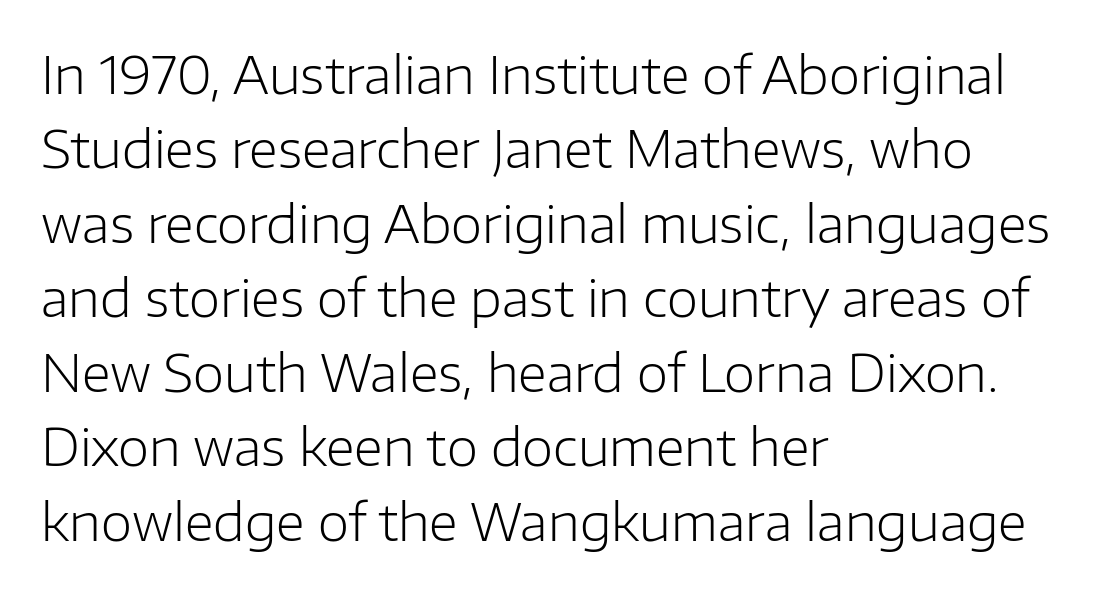
The rendering keeps characters at their native spacing. Vertically, the passage feels balanced, rows spaced as you'd expect. Observe the absence of serifs on each vertical stroke in this sample. Honestly, there is no underline to notice here at all. The setting favours the left margin, as ordinary paragraphs usually do. This is not heavy type; no bold has been used.
